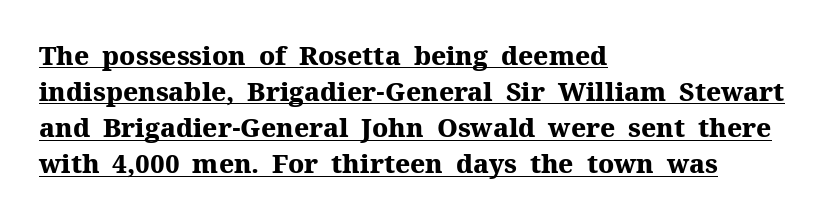
Observe the ordinary spacing: letters are neighbours, not strangers. Vertically, the passage feels balanced, rows spaced as you'd expect. Decoration check: the copy is underlined. The text block is weighted toward the left margin, trailing off unevenly rightward. Summary of weight: heavy, a full bold.
